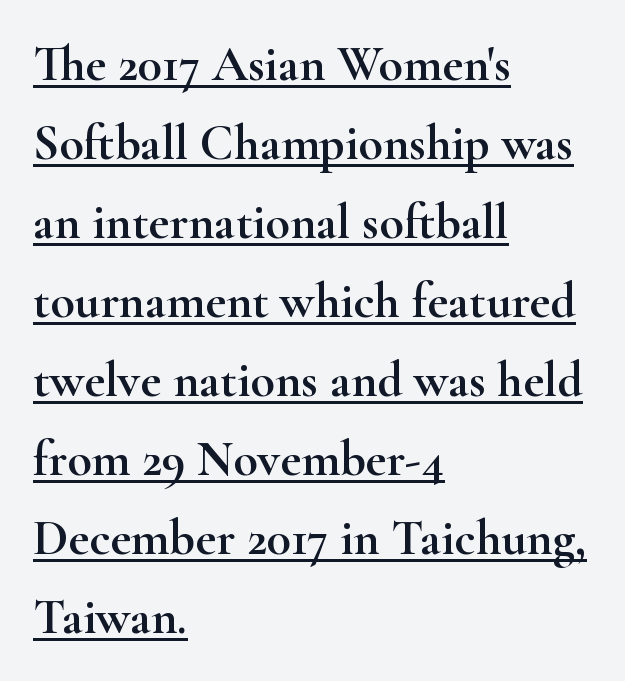
Q: Is the text italic (slanted)? A: No, it is upright.
Q: Is the typeface a serif or a sans-serif typeface? A: Serif.
Q: Is the text underlined? A: Yes.
Q: How is the paragraph aligned? A: Left-aligned.
Q: Is the spacing between letters normal or unusually wide? A: Normal.
Q: Is the spacing between lines tight, normal or loose? A: Normal.
Q: Width (condensed, normal, or wide)? A: Wide.
Q: Stroke contrast? A: High.
Q: x-height? A: Small.
Q: Monospaced? A: No.
